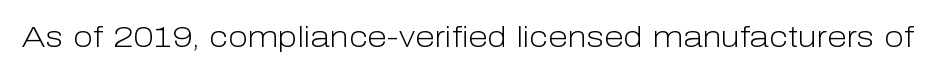
Q: Is the text bold? A: No.
Q: Is the text italic (slanted)? A: No, it is upright.
Q: Is the typeface a serif or a sans-serif typeface? A: Sans-serif.
Q: Is the text underlined? A: No.
Q: Is the spacing between letters normal or unusually wide? A: Normal.
Q: Width (condensed, normal, or wide)? A: Normal.
Q: Stroke contrast? A: Low.
Q: x-height? A: Medium.
Q: Monospaced? A: No.
